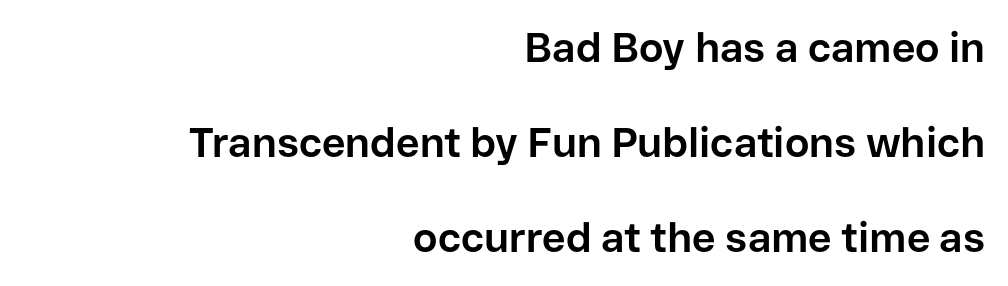
The font family rendered here belongs to the sans-serif group. Bold? Absolutely — the strokes are thick and heavy. Horizontal alignment here is rightward, an uncommon choice for prose. Words appear dense and cohesive because spacing is normal.
